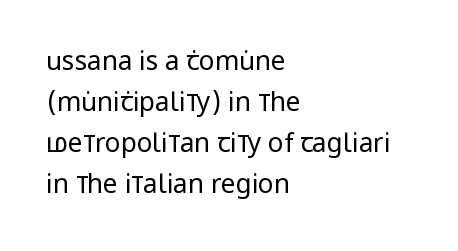
The words here are not underlined. Unbolded letterforms with no extra heft. Quick note: interline space is typical. These lines stack with their left ends in a neat column. Ordinary non-slanted type is in use. Here the glyphs are tracked normally, forming tight word shapes.
